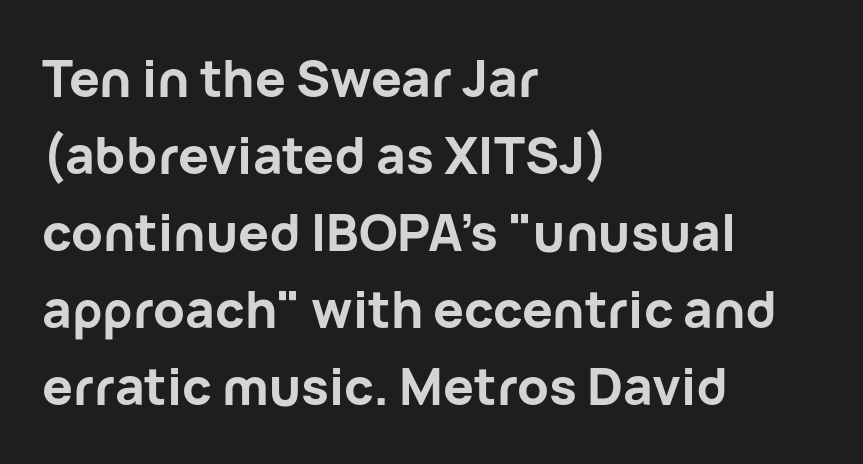
The image shows 51 px bold sans-serif type, upright; set left-aligned, normal line spacing (1.51x), normal letter spacing, not underlined; low stroke contrast and a medium x-height.
